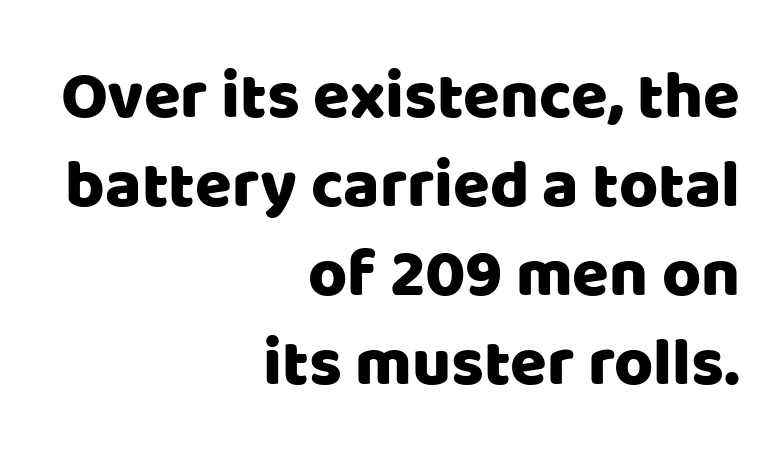
Q: Is the text italic (slanted)? A: No, it is upright.
Q: Is the typeface a serif or a sans-serif typeface? A: Sans-serif.
Q: Is the text underlined? A: No.
Q: How is the paragraph aligned? A: Right-aligned.
Q: Is the spacing between letters normal or unusually wide? A: Normal.
Q: Is the spacing between lines tight, normal or loose? A: Normal.
Q: Width (condensed, normal, or wide)? A: Normal.
Q: Stroke contrast? A: Low.
Q: x-height? A: Large.
Q: Monospaced? A: No.
